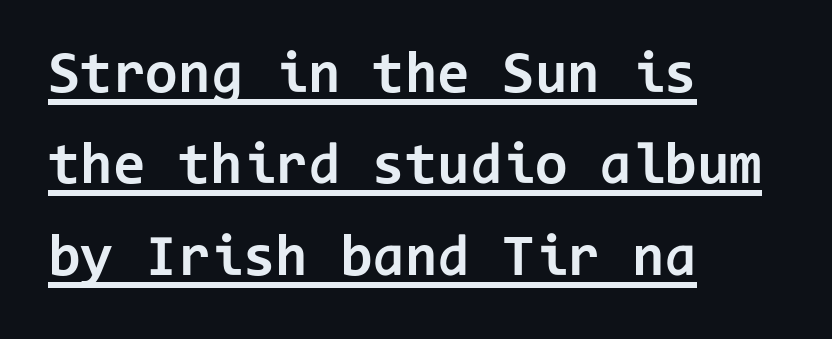
Q: Is the text bold? A: Yes.
Q: Is the text italic (slanted)? A: No, it is upright.
Q: Is the typeface a serif or a sans-serif typeface? A: Sans-serif.
Q: Is the text underlined? A: Yes.
Q: How is the paragraph aligned? A: Left-aligned.
Q: Is the spacing between letters normal or unusually wide? A: Normal.
Q: Is the spacing between lines tight, normal or loose? A: Normal.
Q: Width (condensed, normal, or wide)? A: Normal.
Q: Stroke contrast? A: Low.
Q: x-height? A: Medium.
Q: Monospaced? A: Yes.
